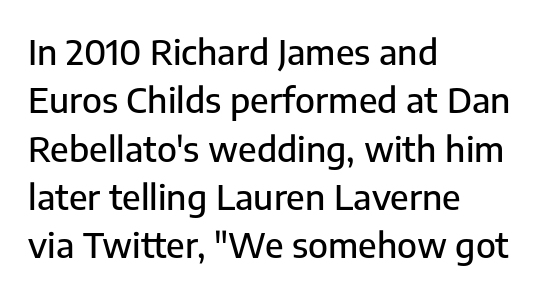
Q: Is the text italic (slanted)? A: No, it is upright.
Q: Is the typeface a serif or a sans-serif typeface? A: Sans-serif.
Q: Is the text underlined? A: No.
Q: How is the paragraph aligned? A: Left-aligned.
Q: Is the spacing between letters normal or unusually wide? A: Normal.
Q: Is the spacing between lines tight, normal or loose? A: Normal.
Q: Width (condensed, normal, or wide)? A: Normal.
Q: Stroke contrast? A: Low.
Q: x-height? A: Medium.
Q: Monospaced? A: No.
